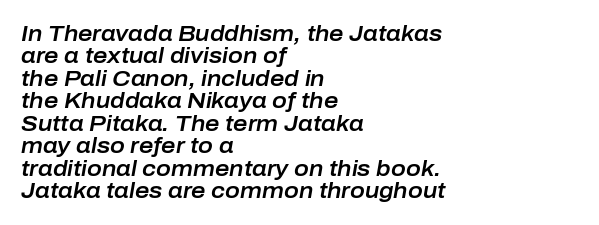
Q: Is the text italic (slanted)? A: Yes, it leans right by about 10 degrees.
Q: Is the text underlined? A: No.
Q: How is the paragraph aligned? A: Left-aligned.
Q: Is the spacing between letters normal or unusually wide? A: Normal.
Q: Is the spacing between lines tight, normal or loose? A: Tight.
